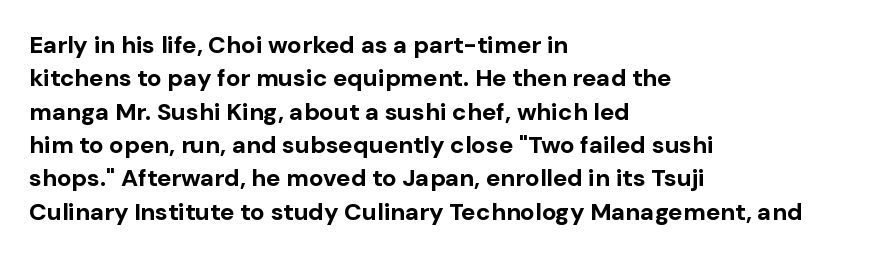
{"italic": "no", "bold": "yes", "underline": "no", "align": "left", "line_spacing": "normal", "line_spacing_ratio": 1.39, "letter_spacing": "normal", "letter_spacing_em": 0.0, "glyph_px": 24}
